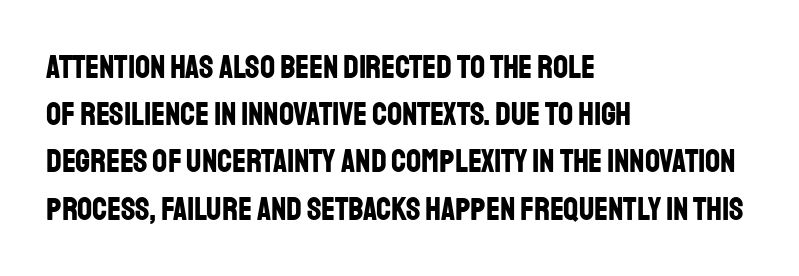
{"serif": "no", "italic": "no", "bold": "yes", "weight": "bold", "width": "condensed", "stroke_contrast": "low", "x_height": "large", "monospaced": "no", "underline": "no", "align": "left", "line_spacing": "normal", "line_spacing_ratio": 1.43, "letter_spacing": "normal", "letter_spacing_em": 0.0, "glyph_px": 33}
